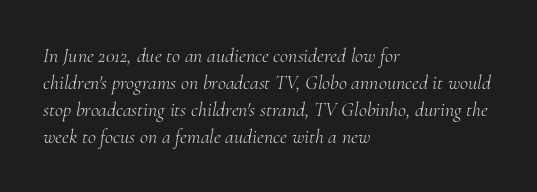
{"italic": "yes", "lean": "right", "slant_degrees": 10, "bold": "no", "underline": "no", "align": "left", "line_spacing": "normal", "line_spacing_ratio": 1.35, "letter_spacing": "normal", "letter_spacing_em": 0.0, "glyph_px": 20}
